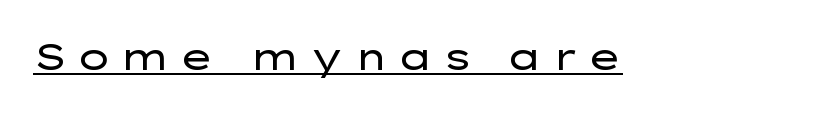
The image shows 37 px regular-weight, wide sans-serif type, upright; set unusually wide letter spacing (+0.22 em), underlined; low stroke contrast and a medium x-height.
